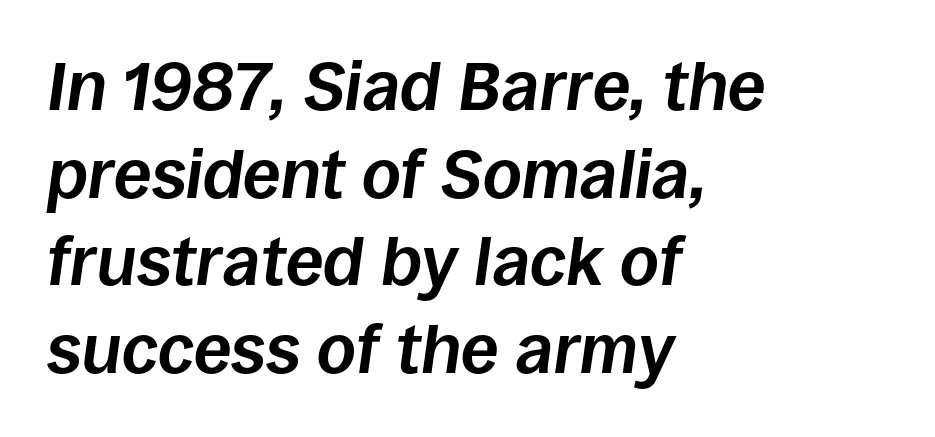
{"italic": "yes", "lean": "right", "slant_degrees": 8, "bold": "yes", "weight": "bold", "width": "normal", "stroke_contrast": "low", "x_height": "large", "monospaced": "no", "underline": "no", "align": "left", "line_spacing": "normal", "line_spacing_ratio": 1.29, "letter_spacing": "normal", "letter_spacing_em": 0.0, "glyph_px": 68}
